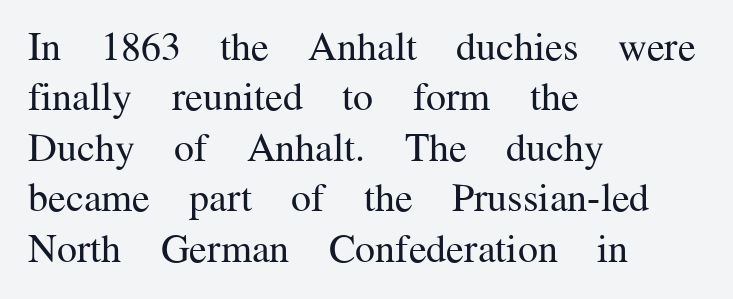
The image shows 40 px regular-weight serif type, upright; set left-aligned, normal line spacing (1.26x), normal letter spacing, not underlined; medium stroke contrast and a medium x-height.
